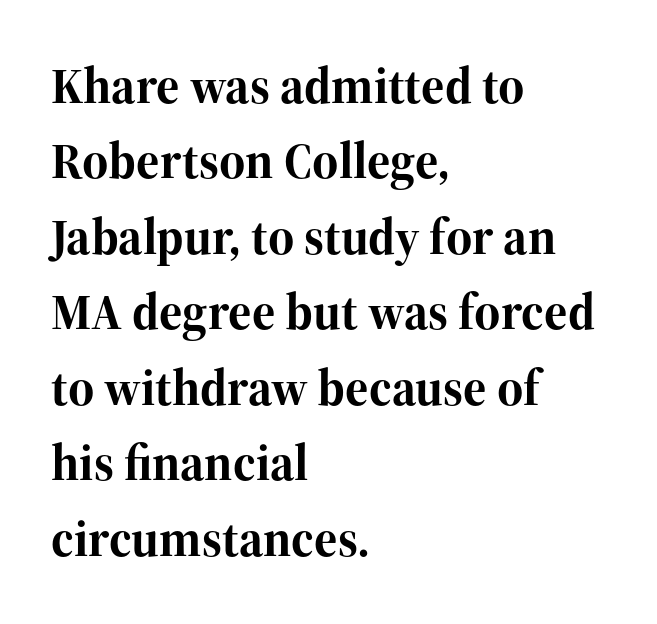
The image shows 50 px bold serif type, upright; set left-aligned, normal line spacing (1.51x), normal letter spacing, not underlined; high stroke contrast and a medium x-height.
